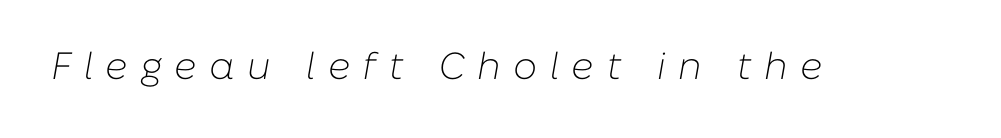
The image shows 38 px light type, italic (leaning right); set unusually wide letter spacing (+0.33 em), not underlined; low stroke contrast and a medium x-height.
